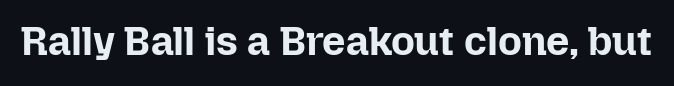
The image shows 41 px bold type, upright; set normal letter spacing, not underlined; low stroke contrast and a medium x-height.
